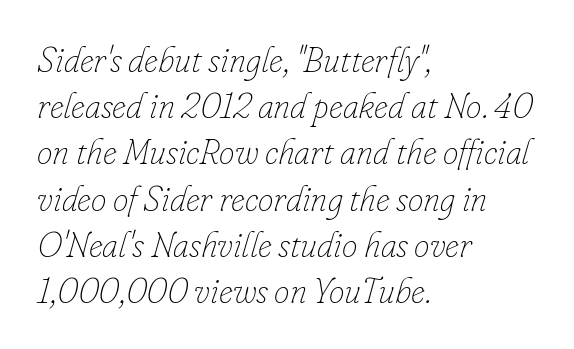
Do the characters align in a grid? No, the font is proportional. Weight: regular or lighter. The gap between lines stays unmarked. Inter-character spacing is left at the font's built-in metrics. Regular leading. Leftover space on each line is placed entirely after the last word.
